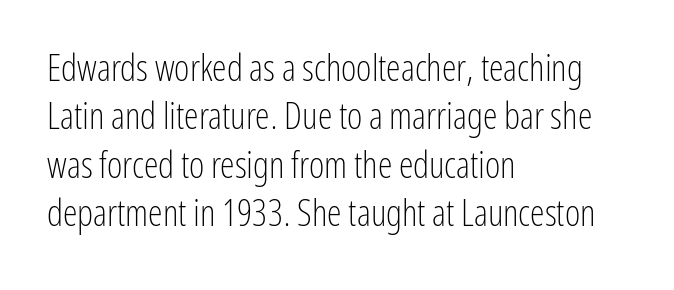
{"serif": "no", "italic": "no", "bold": "no", "weight": "light", "width": "condensed", "stroke_contrast": "low", "x_height": "medium", "monospaced": "no", "underline": "no", "align": "left", "line_spacing": "normal", "line_spacing_ratio": 1.31, "letter_spacing": "normal", "letter_spacing_em": 0.0, "glyph_px": 37}
